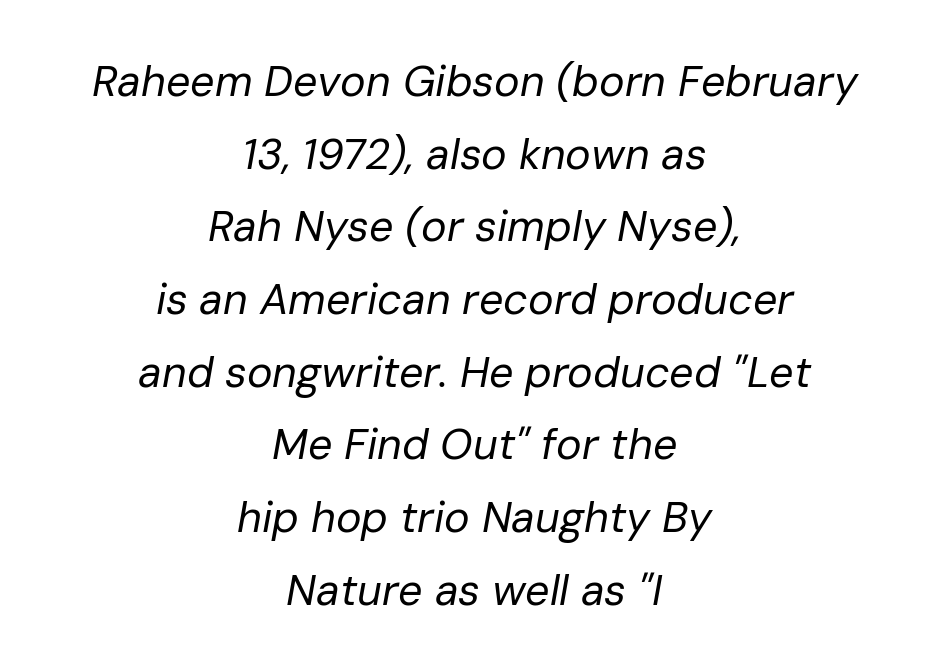
Q: Is the text bold? A: No.
Q: Is the text italic (slanted)? A: Yes, it leans right by about 10 degrees.
Q: Is the text underlined? A: No.
Q: How is the paragraph aligned? A: Centered.
Q: Is the spacing between letters normal or unusually wide? A: Normal.
Q: Is the spacing between lines tight, normal or loose? A: Normal.
Q: Width (condensed, normal, or wide)? A: Normal.
Q: Stroke contrast? A: Low.
Q: x-height? A: Medium.
Q: Monospaced? A: No.
